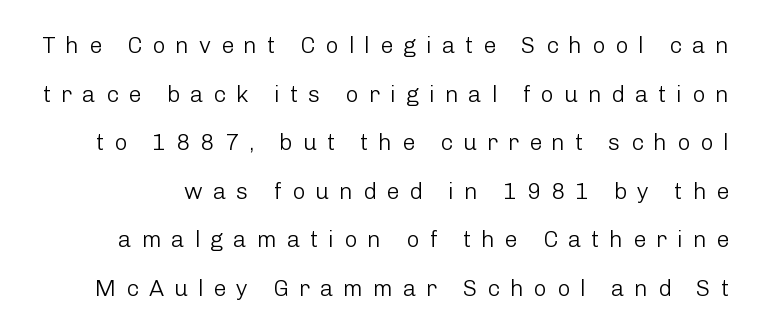
The image shows 23 px text type, upright; set loose line spacing (2.11x), unusually wide letter spacing (+0.43 em), not underlined.
